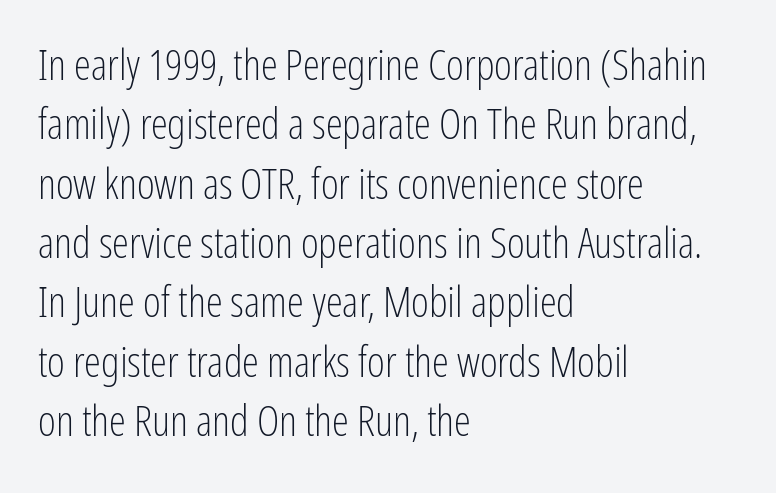
Q: Is the text bold? A: No.
Q: Is the text italic (slanted)? A: No, it is upright.
Q: Is the typeface a serif or a sans-serif typeface? A: Sans-serif.
Q: Is the text underlined? A: No.
Q: How is the paragraph aligned? A: Left-aligned.
Q: Is the spacing between letters normal or unusually wide? A: Normal.
Q: Is the spacing between lines tight, normal or loose? A: Normal.
Q: Width (condensed, normal, or wide)? A: Condensed.
Q: Stroke contrast? A: Low.
Q: x-height? A: Medium.
Q: Monospaced? A: No.
